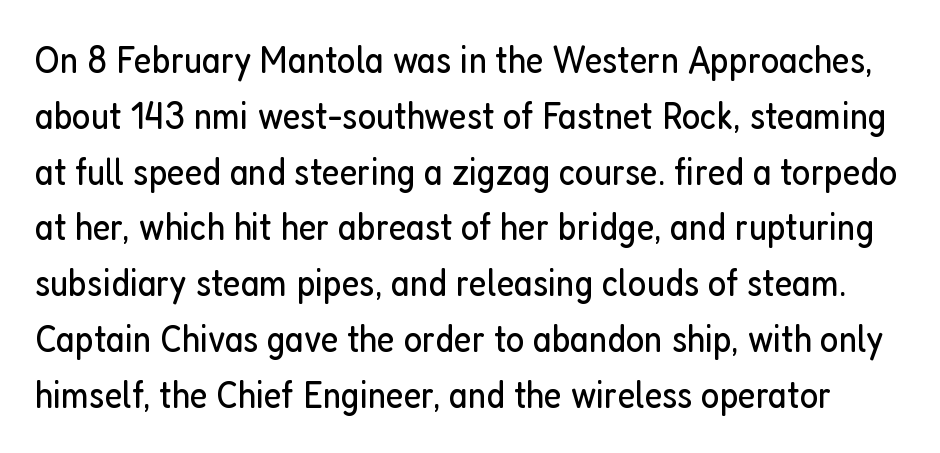
{"serif": "no", "italic": "no", "bold": "no", "weight": "regular", "width": "condensed", "stroke_contrast": "low", "x_height": "medium", "monospaced": "no", "underline": "no", "line_spacing": "normal", "line_spacing_ratio": 1.43, "letter_spacing": "normal", "letter_spacing_em": 0.0, "glyph_px": 39}
